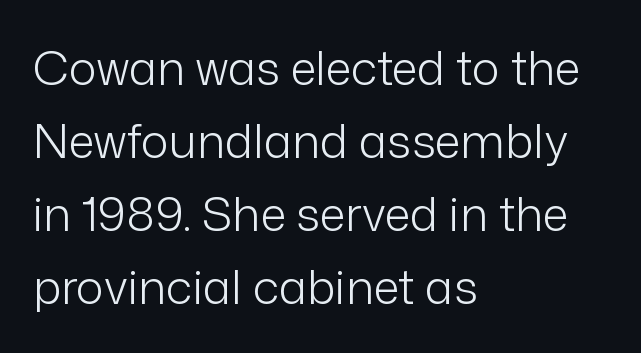
Q: Is the text bold? A: No.
Q: Is the text italic (slanted)? A: No, it is upright.
Q: Is the typeface a serif or a sans-serif typeface? A: Sans-serif.
Q: Is the text underlined? A: No.
Q: How is the paragraph aligned? A: Left-aligned.
Q: Is the spacing between letters normal or unusually wide? A: Normal.
Q: Is the spacing between lines tight, normal or loose? A: Normal.
Q: Width (condensed, normal, or wide)? A: Normal.
Q: Stroke contrast? A: Low.
Q: x-height? A: Medium.
Q: Monospaced? A: No.
